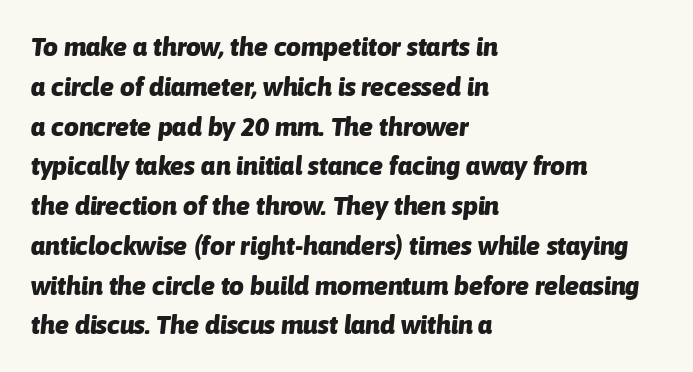
The line-height multiplier appears to be the usual default. Students, this is bold: see how much ink each stroke carries. The lines in this sample share a left origin and differ only in where they stop. If you drew a line through each stem, it would be angled. These lines keep a tight, regular rhythm from letter to letter. Beneath every word, the page is bare.
